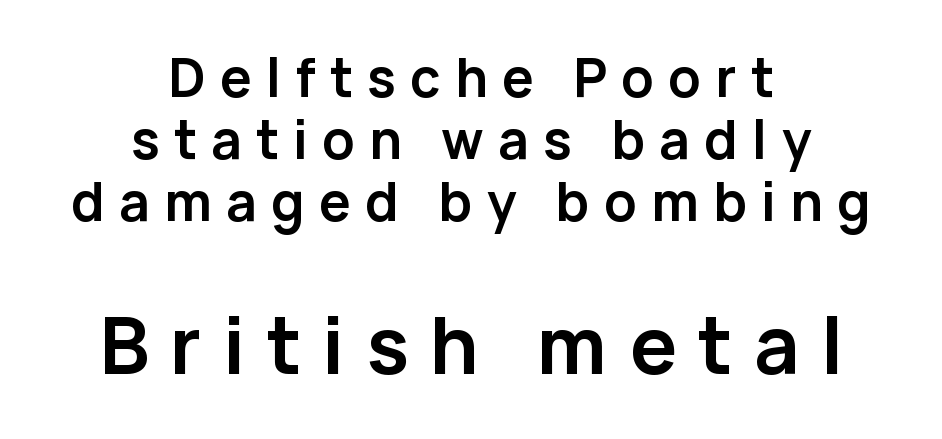
Both edges are ragged and mirror each other, which tells us the setting is centered. The axis of the letterforms is exactly vertical. The rendering shows plain stroke endings on the letterforms — a sans-serif design. The tracking jumps out immediately: characters are airy and widely separated. Summary of weight: heavy, a full bold.
